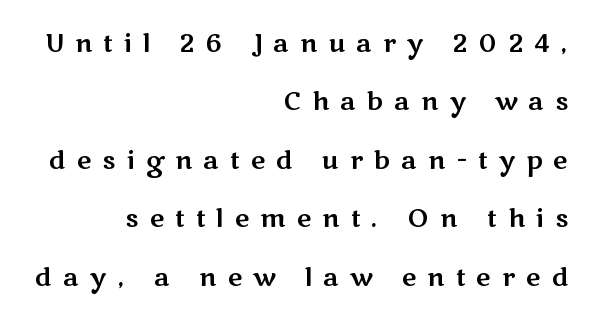
{"italic": "no", "underline": "no", "align": "right", "line_spacing": "loose", "line_spacing_ratio": 2.34, "letter_spacing": "wide", "letter_spacing_em": 0.44, "glyph_px": 25}
